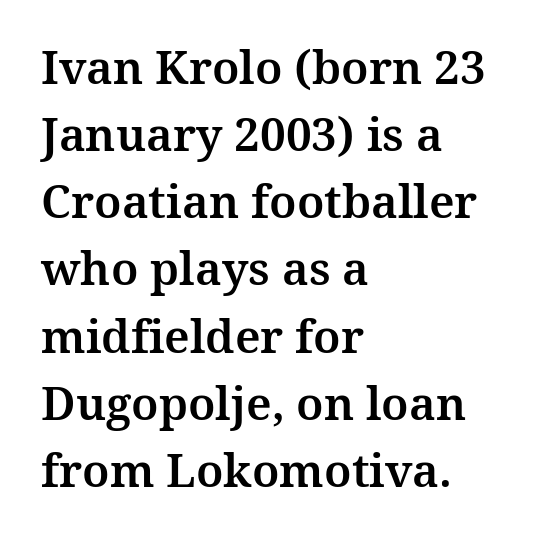
The image shows 46 px serif type, upright; set left-aligned, normal line spacing (1.46x), normal letter spacing, not underlined; medium stroke contrast and a medium x-height.
